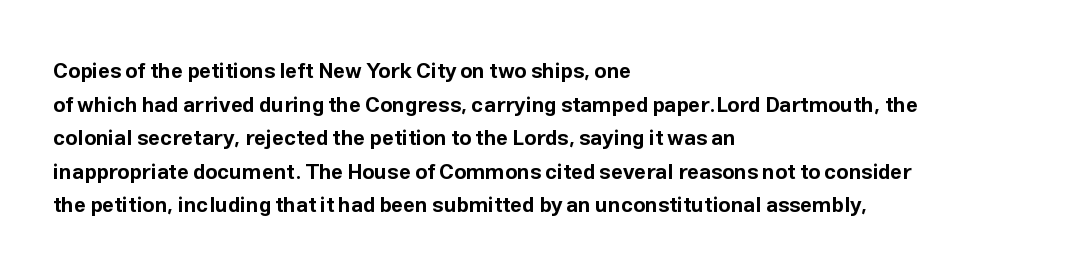
This sample uses plain, unmodified letter spacing. The lines are quadded left. If you measured baseline to baseline, you'd find a middling distance. A dark, heavy texture on the line: the type is bold. Unmarked baselines from the first word to the last.
